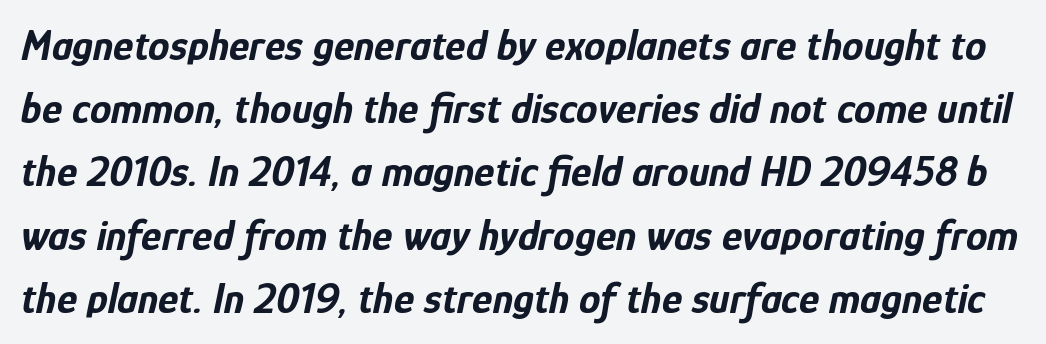
The image shows 43 px bold, condensed type, italic (leaning right); set normal line spacing (1.47x), normal letter spacing, not underlined; low stroke contrast and a medium x-height.
